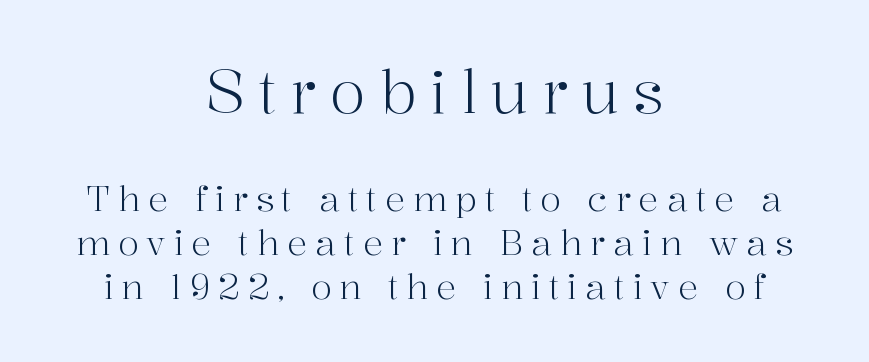
Horizontal bands of white between lines are of average thickness. Posture: vertical. Think of a printed novel: that variable character pitch is what you see here. Just letters on the line, the space beneath them empty.
